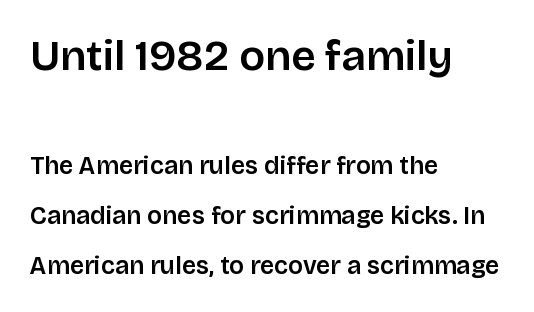
The image shows 43 px semibold sans-serif type, upright; set left-aligned, loose line spacing (2.0x), normal letter spacing, not underlined; the first (top) block is 1.72x larger; low stroke contrast and a large x-height.
